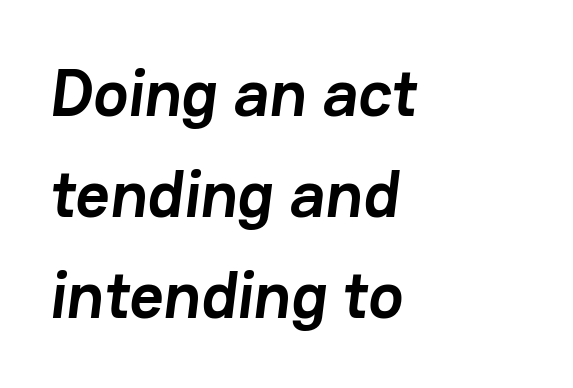
Q: Is the text bold? A: Yes.
Q: Is the typeface a serif or a sans-serif typeface? A: Sans-serif.
Q: Is the text underlined? A: No.
Q: How is the paragraph aligned? A: Left-aligned.
Q: Is the spacing between letters normal or unusually wide? A: Normal.
Q: Is the spacing between lines tight, normal or loose? A: Normal.
Q: Width (condensed, normal, or wide)? A: Normal.
Q: Stroke contrast? A: Low.
Q: x-height? A: Medium.
Q: Monospaced? A: No.
